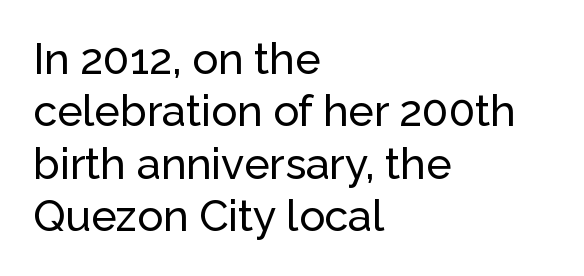
Q: Is the text italic (slanted)? A: No, it is upright.
Q: Is the typeface a serif or a sans-serif typeface? A: Sans-serif.
Q: Is the text underlined? A: No.
Q: How is the paragraph aligned? A: Left-aligned.
Q: Is the spacing between letters normal or unusually wide? A: Normal.
Q: Width (condensed, normal, or wide)? A: Normal.
Q: Stroke contrast? A: Low.
Q: x-height? A: Medium.
Q: Monospaced? A: No.
